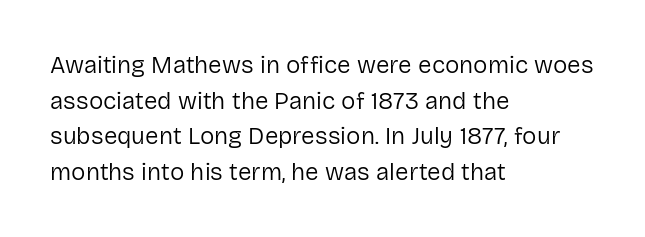
{"italic": "no", "bold": "no", "underline": "no", "align": "left", "line_spacing": "normal", "line_spacing_ratio": 1.48, "letter_spacing": "normal", "letter_spacing_em": 0.0, "glyph_px": 24}
